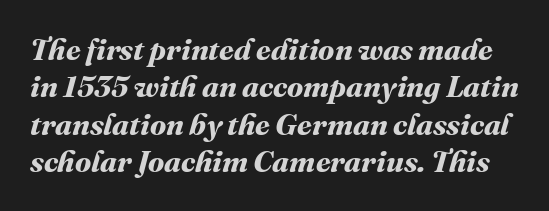
The image shows 30 px bold type; set normal line spacing (1.25x), normal letter spacing, not underlined; medium stroke contrast and a medium x-height.
